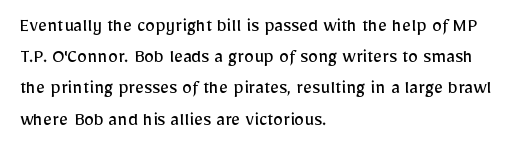
Between one letter and the next there's only the usual sliver of space. Letters rest on an invisible, unmarked baseline. Does the copy run flush right? No — it runs flush left. Nothing heavy about these letters — not bold at all.
